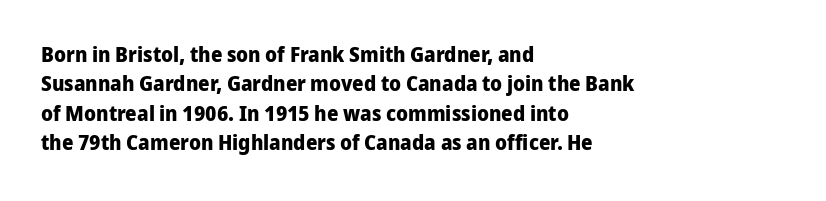
{"italic": "no", "bold": "yes", "underline": "no", "align": "left", "line_spacing": "normal", "line_spacing_ratio": 1.34, "letter_spacing": "normal", "letter_spacing_em": 0.0, "glyph_px": 22}
